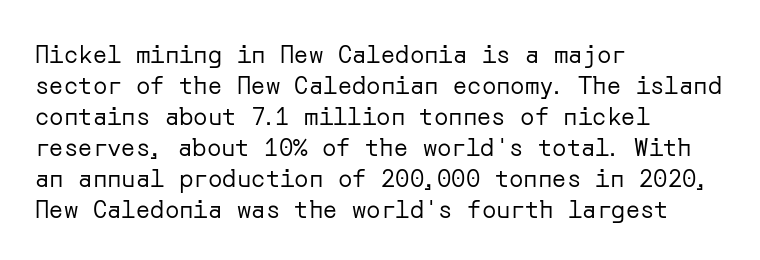
The image shows 24 px text type, upright; set left-aligned, normal line spacing (1.29x), normal letter spacing, not underlined.
